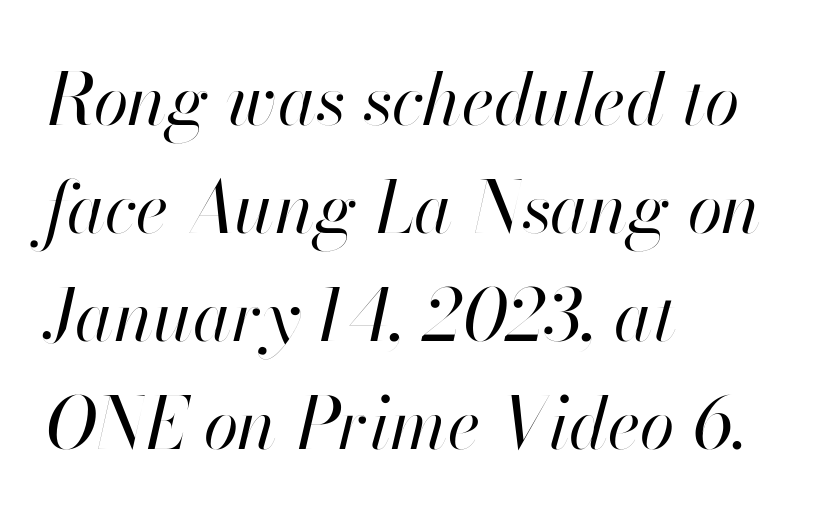
{"italic": "yes", "lean": "right", "slant_degrees": 13, "bold": "no", "weight": "regular", "width": "normal", "stroke_contrast": "high", "x_height": "small", "monospaced": "no", "underline": "no", "align": "left", "line_spacing": "normal", "line_spacing_ratio": 1.52, "letter_spacing": "normal", "letter_spacing_em": 0.0, "glyph_px": 71}
